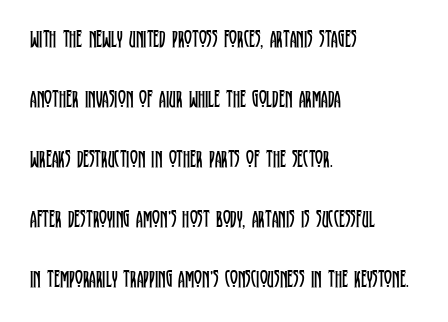
Q: Is the text bold? A: No.
Q: Is the text italic (slanted)? A: No, it is upright.
Q: Is the text underlined? A: No.
Q: How is the paragraph aligned? A: Left-aligned.
Q: Is the spacing between letters normal or unusually wide? A: Normal.
Q: Is the spacing between lines tight, normal or loose? A: Loose.
